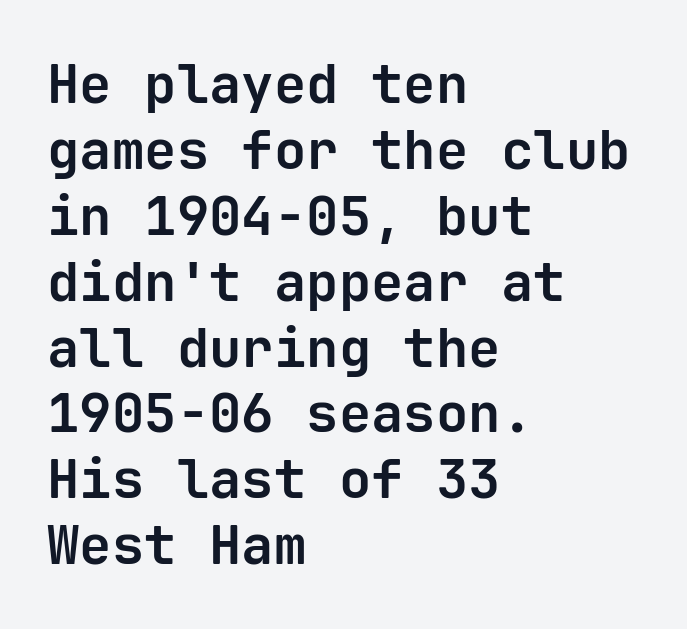
The image shows 54 px bold sans-serif type, upright, monospaced; set left-aligned, line spacing 1.22x, normal letter spacing, not underlined; low stroke contrast and a medium x-height.
